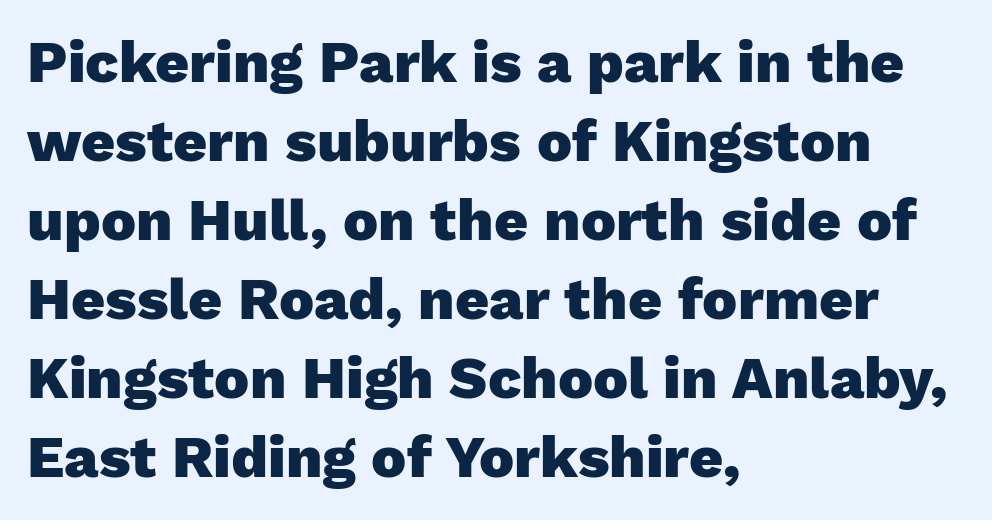
Here the glyphs are tracked normally, forming tight word shapes. Which margin do the lines hug? The left one — the right edge is uneven. When letters stand straight like this, we call the style roman or upright. The letters advance in unequal steps, a hallmark of proportional type. Weight: bold.
